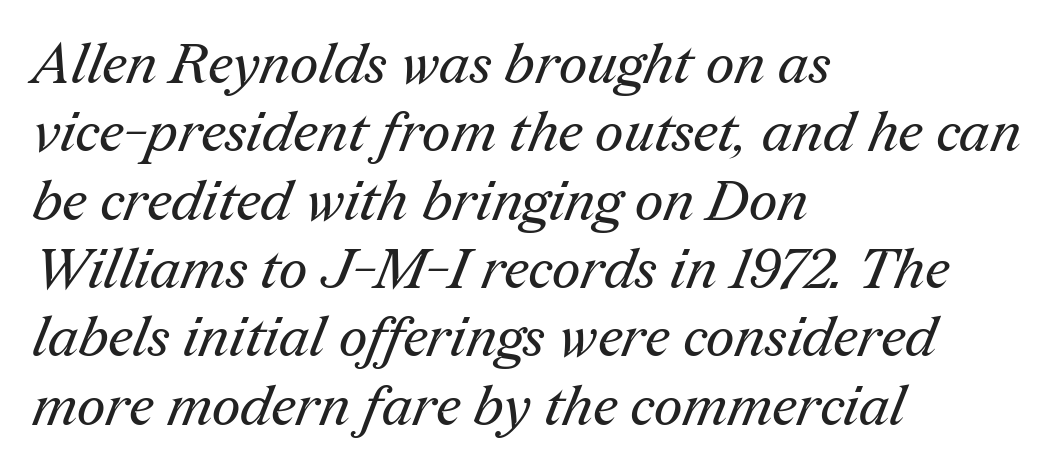
The image shows 56 px regular-weight serif type; set left-aligned, line spacing 1.22x, normal letter spacing, not underlined; medium stroke contrast and a medium x-height.
